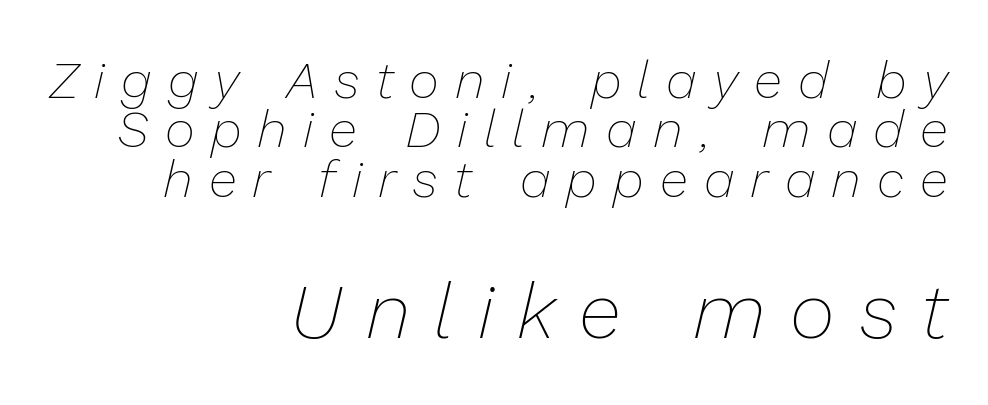
Q: Is the text bold? A: No.
Q: Is the text italic (slanted)? A: Yes, it leans right by about 13 degrees.
Q: Is the text underlined? A: No.
Q: How is the paragraph aligned? A: Right-aligned.
Q: Is the spacing between letters normal or unusually wide? A: Unusually wide.
Q: Is the spacing between lines tight, normal or loose? A: Tight.
Q: Which block of text is set in a larger size, the first (top) or the second (bottom)? A: The second (bottom) one.
Q: Width (condensed, normal, or wide)? A: Normal.
Q: Stroke contrast? A: Low.
Q: x-height? A: Medium.
Q: Monospaced? A: No.
